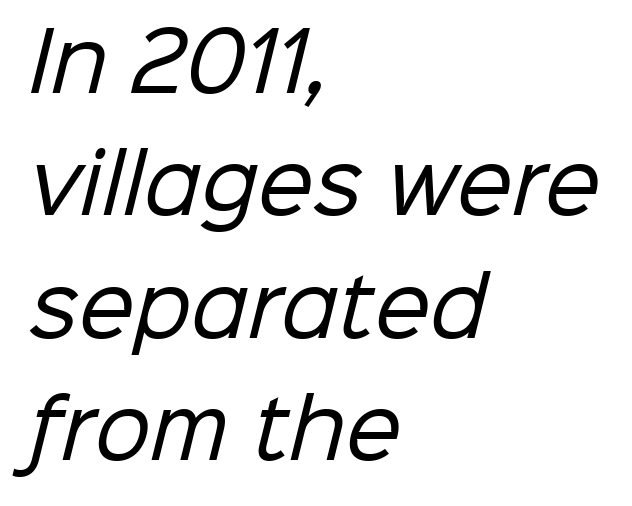
Regarding serifs, this sample does without them. The characters are drawn with everyday or finer stroke widths. A clean baseline with only descenders dipping below it. Every row of glyphs begins at an identical x-position on the left. Note the varied advance widths — an 'i' is clearly narrower than an 'm'. Successive baselines arrive at the customary interval.
